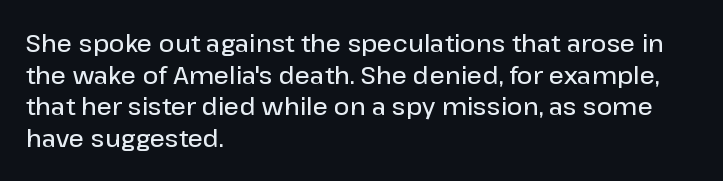
Q: Is the text bold? A: Semi-bold.
Q: Is the text italic (slanted)? A: No, it is upright.
Q: Is the text underlined? A: No.
Q: How is the paragraph aligned? A: Left-aligned.
Q: Is the spacing between letters normal or unusually wide? A: Normal.
Q: Is the spacing between lines tight, normal or loose? A: Normal.
